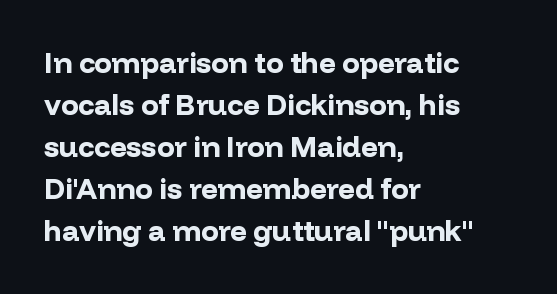
The image shows 29 px bold sans-serif type, upright; set left-aligned, normal line spacing (1.45x), normal letter spacing, not underlined; low stroke contrast and a medium x-height.
